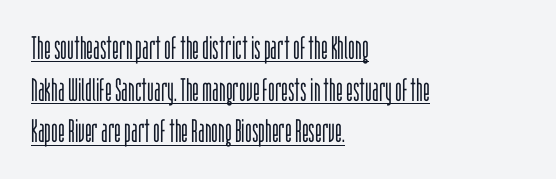
Q: Is the text bold? A: No.
Q: Is the text italic (slanted)? A: No, it is upright.
Q: Is the typeface a serif or a sans-serif typeface? A: Sans-serif.
Q: Is the text underlined? A: Yes.
Q: How is the paragraph aligned? A: Left-aligned.
Q: Is the spacing between letters normal or unusually wide? A: Normal.
Q: Is the spacing between lines tight, normal or loose? A: Normal.
Q: Width (condensed, normal, or wide)? A: Condensed.
Q: Stroke contrast? A: Low.
Q: x-height? A: Large.
Q: Monospaced? A: No.
